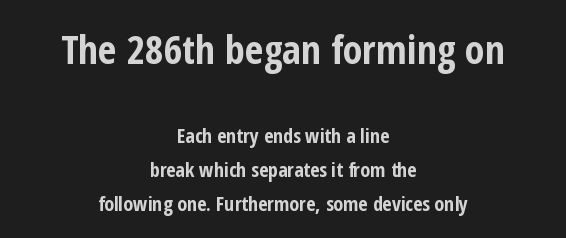
You can tell from the bare stems that sans-serif type was used. If you measured baseline to baseline, you'd find a middling distance. Character widths vary here, with narrow letters taking less room than wide ones. Both edges are ragged and mirror each other, which tells us the setting is centered.
